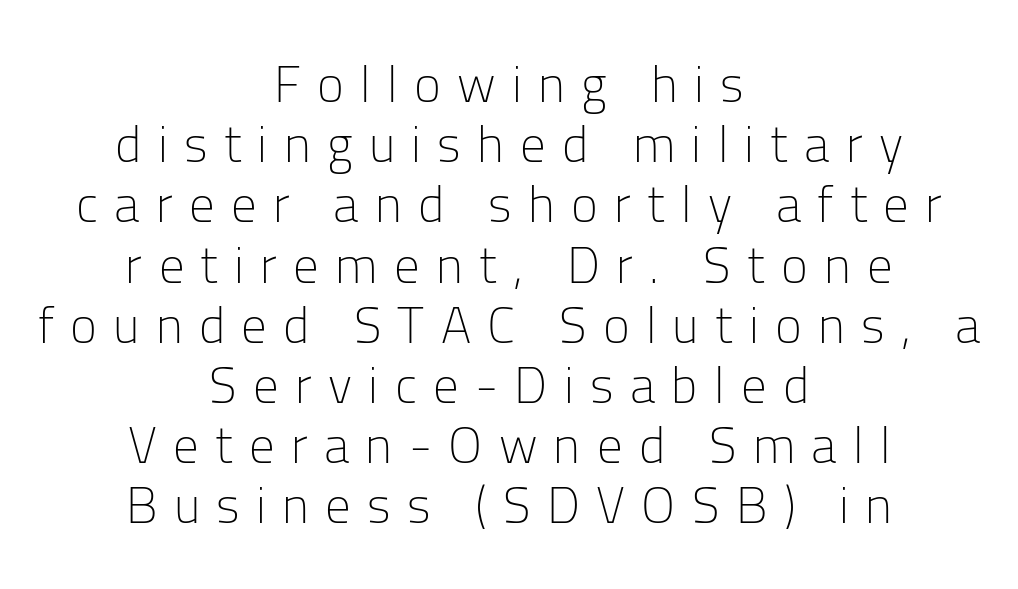
Underline: absent. The whitespace from short lines is split evenly between both sides. Spacing verdict: proportional, widths tailored to each character. There is plenty of visible air inserted between adjacent glyphs. No chunkiness to these letters — they're not bold.
